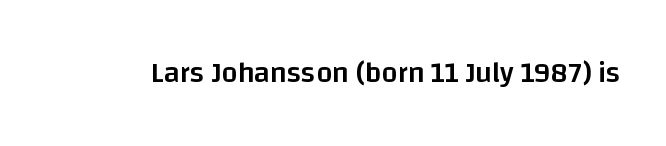
A semibold gives these letters moderate extra thickness, short of bold. Each letter keeps its own natural width here, so spacing adapts to shape. The strip under each line holds only bare page. Between one letter and the next there's only the usual sliver of space. Tall strokes in this sample are plumb rather than angled. Note: no serifs on the glyphs.
